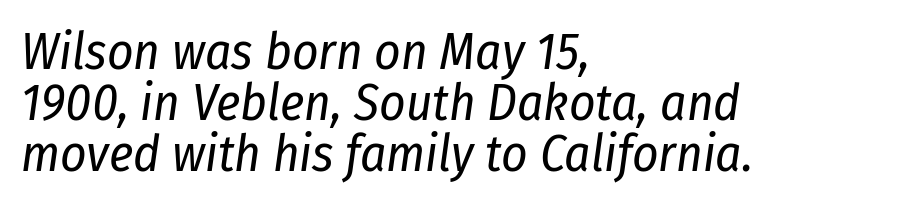
{"italic": "yes", "lean": "right", "slant_degrees": 8, "bold": "no", "weight": "regular", "width": "condensed", "stroke_contrast": "low", "x_height": "medium", "monospaced": "no", "underline": "no", "align": "left", "line_spacing": "tight", "line_spacing_ratio": 1.0, "letter_spacing": "normal", "letter_spacing_em": 0.0, "glyph_px": 51}
